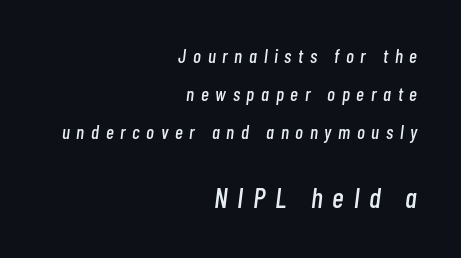
The image shows 28 px condensed type, italic (leaning right); set right-aligned, loose line spacing (1.99x), unusually wide letter spacing (+0.35 em), not underlined; the second (bottom) block is 1.47x larger; low stroke contrast and a medium x-height.
